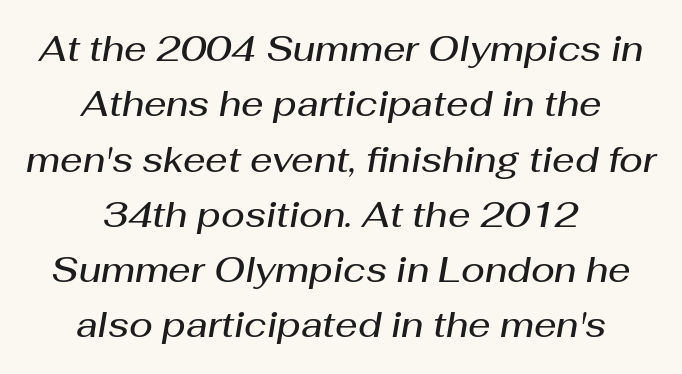
{"italic": "yes", "lean": "right", "slant_degrees": 10, "bold": "semi", "weight": "semibold", "width": "normal", "stroke_contrast": "medium", "x_height": "medium", "monospaced": "no", "underline": "no", "align": "center", "line_spacing": "normal", "line_spacing_ratio": 1.58, "letter_spacing": "normal", "letter_spacing_em": 0.0, "glyph_px": 35}
